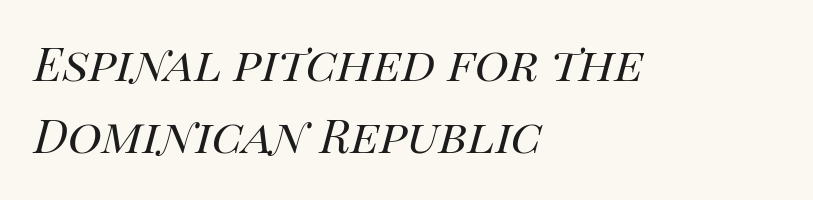
The image shows 58 px regular-weight type, italic (leaning right); set left-aligned, normal line spacing (1.25x), normal letter spacing, not underlined; high stroke contrast and a large x-height.
